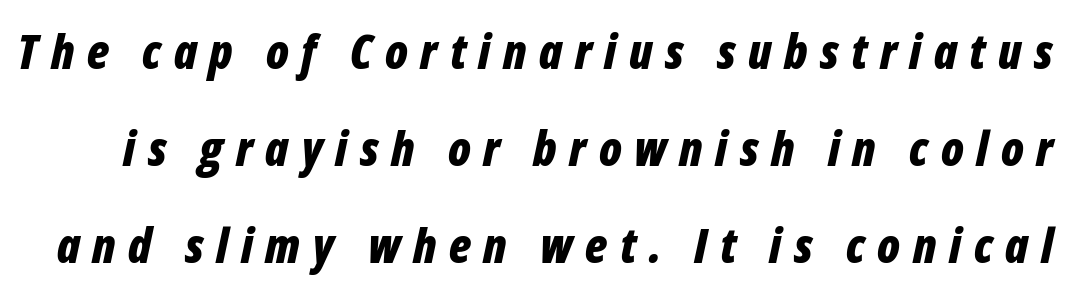
Q: Is the text bold? A: Yes.
Q: Is the text italic (slanted)? A: Yes, it leans right by about 12 degrees.
Q: Is the text underlined? A: No.
Q: Is the spacing between letters normal or unusually wide? A: Unusually wide.
Q: Is the spacing between lines tight, normal or loose? A: Loose.
Q: Width (condensed, normal, or wide)? A: Condensed.
Q: Stroke contrast? A: Low.
Q: x-height? A: Medium.
Q: Monospaced? A: No.
